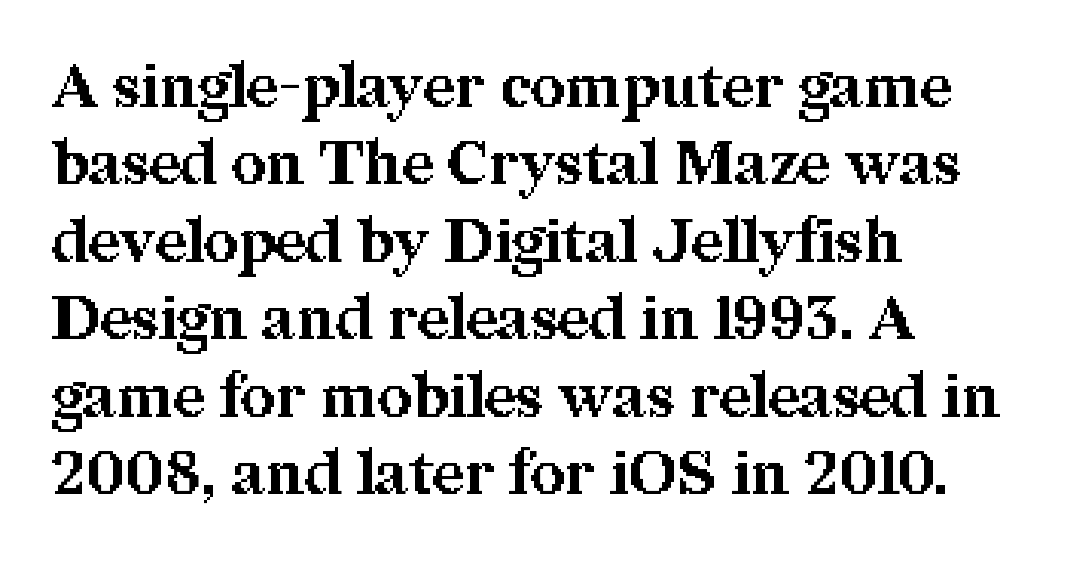
How heavy is the stroke? Heavy — this is a bold. The gap between lines stays unmarked. These lines are composed in type with serifs. A roman cut, with each character standing at attention. Each letter keeps its own natural width here, so spacing adapts to shape.
